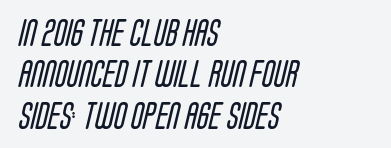
{"serif": "no", "bold": "no", "weight": "regular", "width": "condensed", "stroke_contrast": "low", "x_height": "large", "monospaced": "no", "underline": "no", "align": "left", "line_spacing": "normal", "line_spacing_ratio": 1.48, "letter_spacing": "normal", "letter_spacing_em": 0.0, "glyph_px": 28}
